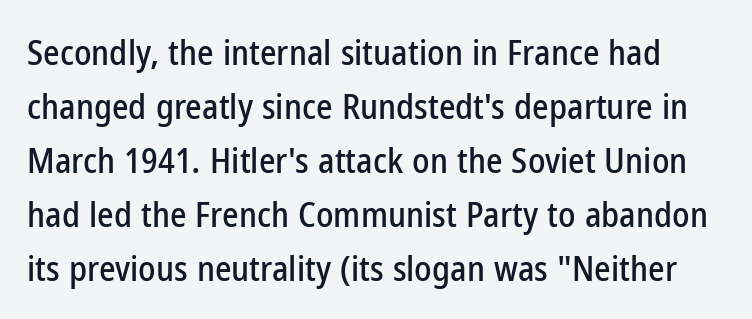
Does the type have serifs? No, each stem ends abruptly. How would I describe the line gaps? Plain and ordinary. This rendering leaves character spacing at its baseline value. This rendering features lettering with no underline.
